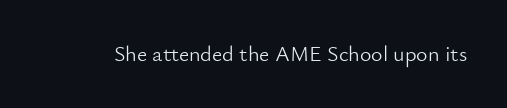
Q: Is the text bold? A: No.
Q: Is the text italic (slanted)? A: No, it is upright.
Q: Is the text underlined? A: No.
Q: Is the spacing between letters normal or unusually wide? A: Normal.
